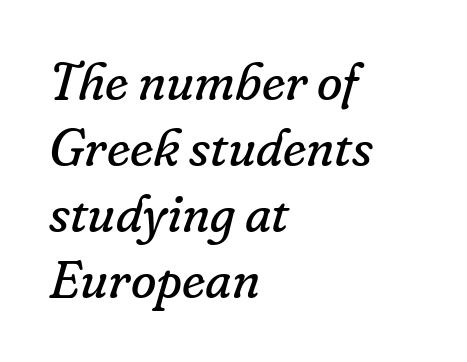
Little horizontal feet cap the strokes, marking this as serif type. Is the letter spacing exaggerated? No — it looks like the ordinary default. The face used here is proportionally spaced, like ordinary book or web type. Decoration check: the copy has no underline.
